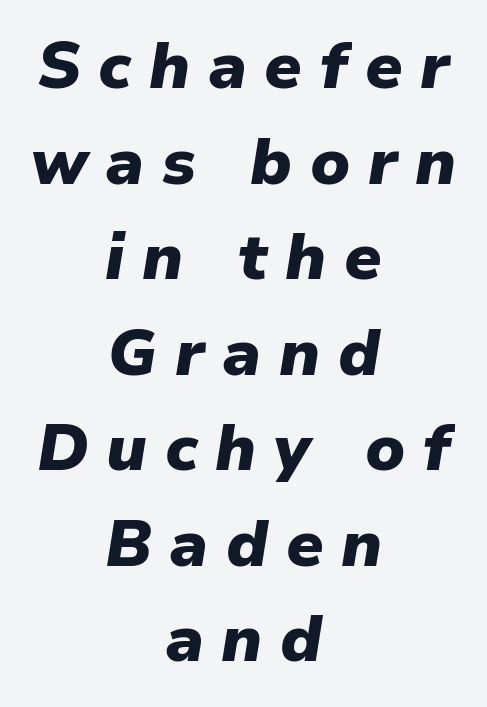
Q: Is the text bold? A: Yes.
Q: Is the text italic (slanted)? A: Yes, it leans right by about 9 degrees.
Q: Is the text underlined? A: No.
Q: How is the paragraph aligned? A: Centered.
Q: Is the spacing between letters normal or unusually wide? A: Unusually wide.
Q: Is the spacing between lines tight, normal or loose? A: Normal.
Q: Width (condensed, normal, or wide)? A: Normal.
Q: Stroke contrast? A: Low.
Q: x-height? A: Medium.
Q: Monospaced? A: No.
